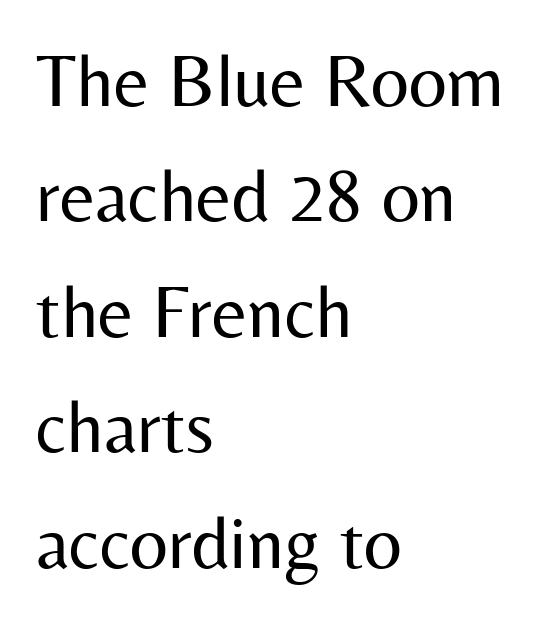
Q: Is the text bold? A: No.
Q: Is the text italic (slanted)? A: No, it is upright.
Q: Is the typeface a serif or a sans-serif typeface? A: Sans-serif.
Q: Is the text underlined? A: No.
Q: How is the paragraph aligned? A: Left-aligned.
Q: Is the spacing between letters normal or unusually wide? A: Normal.
Q: Is the spacing between lines tight, normal or loose? A: Normal.
Q: Width (condensed, normal, or wide)? A: Normal.
Q: Stroke contrast? A: Medium.
Q: x-height? A: Medium.
Q: Monospaced? A: No.
